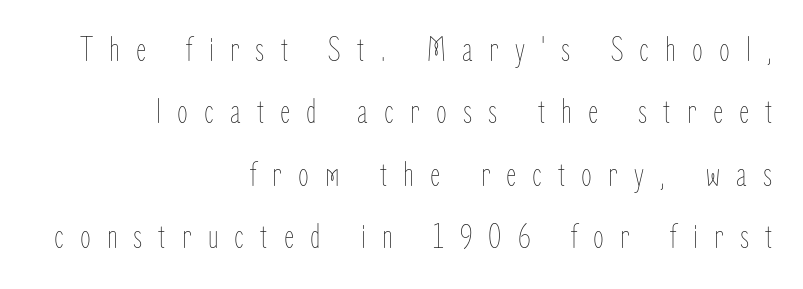
Q: Is the text bold? A: No.
Q: Is the text italic (slanted)? A: No, it is upright.
Q: Is the text underlined? A: No.
Q: How is the paragraph aligned? A: Right-aligned.
Q: Is the spacing between letters normal or unusually wide? A: Unusually wide.
Q: Width (condensed, normal, or wide)? A: Condensed.
Q: Stroke contrast? A: Low.
Q: x-height? A: Medium.
Q: Monospaced? A: No.
